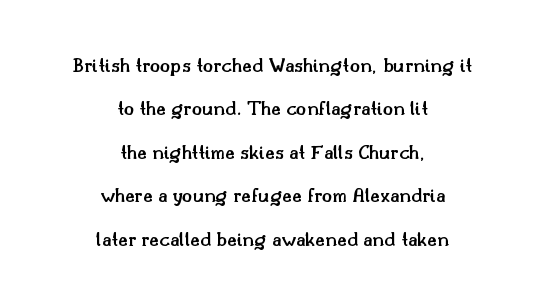
You could call the tracking neutral — neither tight nor loose. Compared with a flush-left layout, this one balances lines on the center instead. Descender tails drop into unmarked territory. This sample uses an upright cut, with every glyph sitting square on the baseline. Typographic density is moderately raised because the face is semibold. One glance says open: line gaps are wider than usual.
